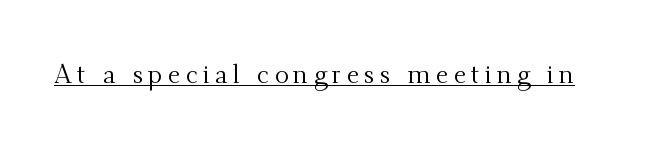
Every word sits above its own underline. The lettering holds an erect, upright posture throughout. Observe the wide spacing: letters keep a clear distance from each other. A light-to-regular cut is what we see here.
